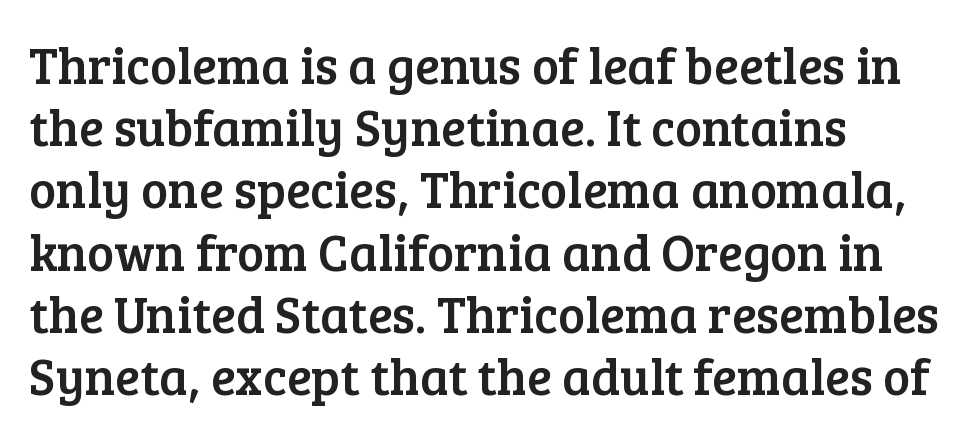
{"serif": "yes", "italic": "no", "width": "normal", "stroke_contrast": "low", "x_height": "medium", "monospaced": "no", "underline": "no", "align": "left", "line_spacing_ratio": 1.22, "letter_spacing": "normal", "letter_spacing_em": 0.0, "glyph_px": 51}
